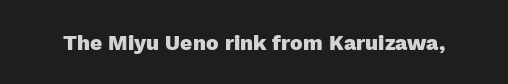
The image shows 21 px bold type, upright; set normal letter spacing, not underlined.
